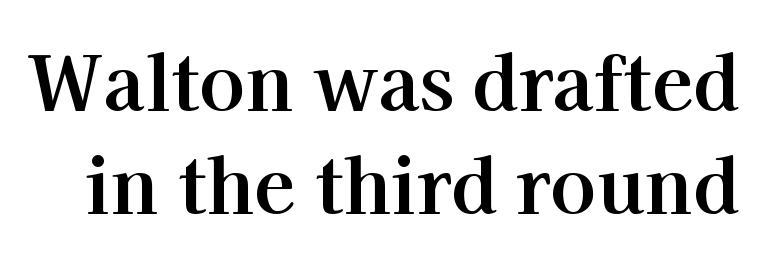
The image shows 76 px bold serif type, upright; set normal line spacing (1.35x), normal letter spacing, not underlined; high stroke contrast and a medium x-height.
